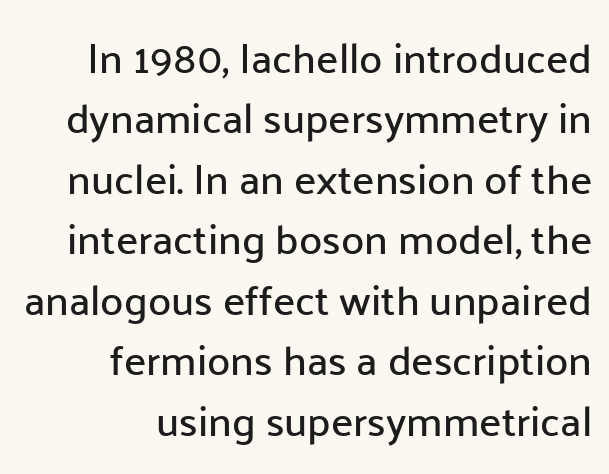
The image shows 42 px sans-serif type, upright; set right-aligned, normal line spacing (1.44x), normal letter spacing, not underlined; low stroke contrast and a medium x-height.
